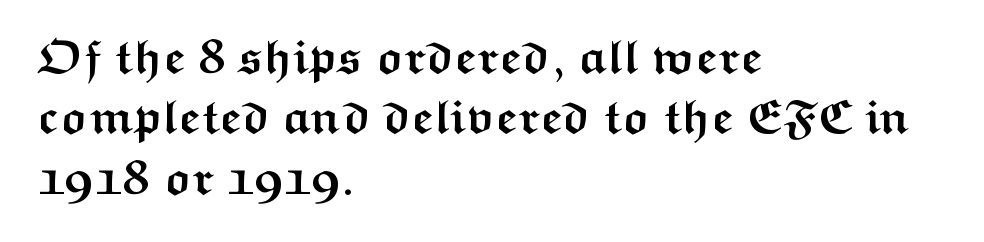
This sample uses plain, unmodified letter spacing. One glance says typical: line gaps are just what's usual. The text block is weighted toward the left margin, trailing off unevenly rightward. These lines were composed using upright roman letters.
